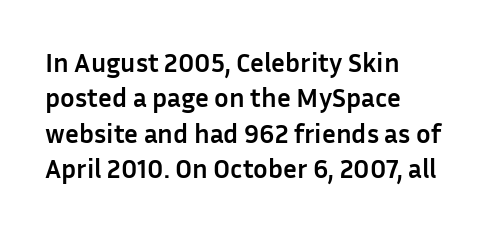
{"italic": "no", "bold": "yes", "underline": "no", "align": "left", "line_spacing": "normal", "line_spacing_ratio": 1.31, "letter_spacing": "normal", "letter_spacing_em": 0.0, "glyph_px": 27}
